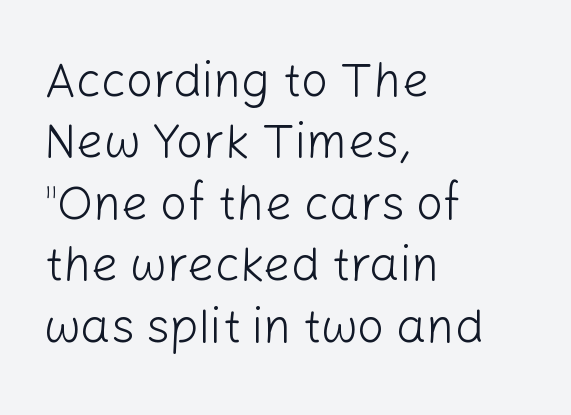
Q: Is the text bold? A: No.
Q: Is the text italic (slanted)? A: No, it is upright.
Q: Is the typeface a serif or a sans-serif typeface? A: Sans-serif.
Q: Is the text underlined? A: No.
Q: How is the paragraph aligned? A: Left-aligned.
Q: Is the spacing between letters normal or unusually wide? A: Normal.
Q: Is the spacing between lines tight, normal or loose? A: Normal.
Q: Width (condensed, normal, or wide)? A: Normal.
Q: Stroke contrast? A: Low.
Q: x-height? A: Medium.
Q: Monospaced? A: No.
